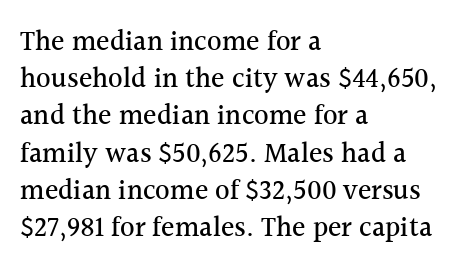
Interline gaps are of average width in this sample. The text block is weighted toward the left margin, trailing off unevenly rightward. The line texture is even and compact thanks to regular tracking. The letters advance in unequal steps, a hallmark of proportional type. The lettering stays uniformly vertical, giving the passage a roman look.
